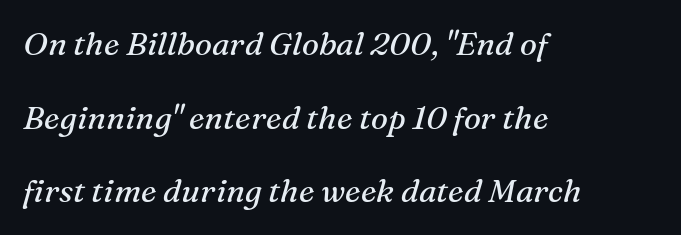
{"serif": "yes", "italic": "yes", "lean": "right", "slant_degrees": 16, "bold": "no", "weight": "regular", "width": "normal", "stroke_contrast": "medium", "x_height": "medium", "monospaced": "no", "underline": "no", "align": "left", "line_spacing": "loose", "line_spacing_ratio": 2.3, "letter_spacing": "normal", "letter_spacing_em": 0.0, "glyph_px": 32}
